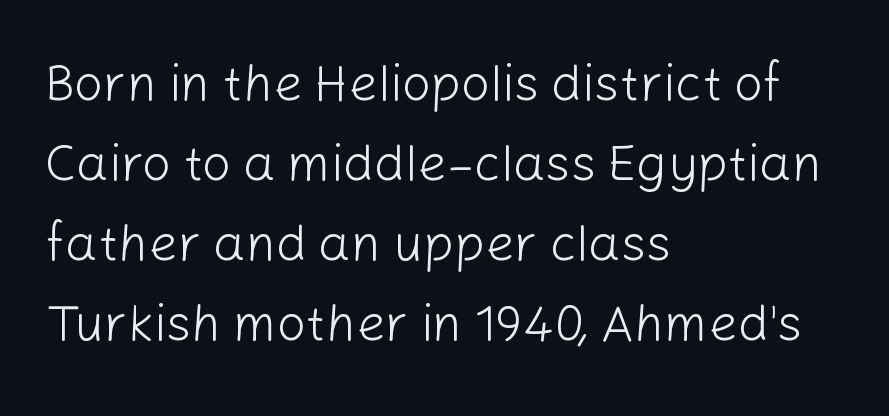
No feet cap the strokes, marking this as sans-serif type. These lines sit exactly where default settings would place them. Compared with typical body copy, the letter spacing here is the same. Do the characters align in a grid? No, the font is proportional. Weight class: somewhere from thin through regular. Notice how the passage keeps a crisp vertical edge on the left only.
